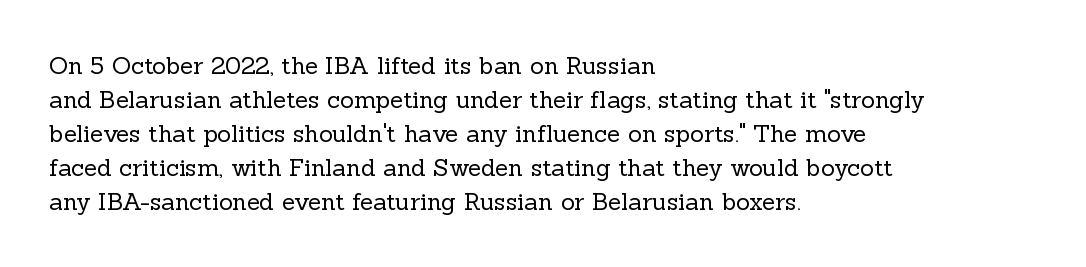
The image shows 24 px text type, upright; set left-aligned, normal line spacing (1.42x), normal letter spacing, not underlined.
